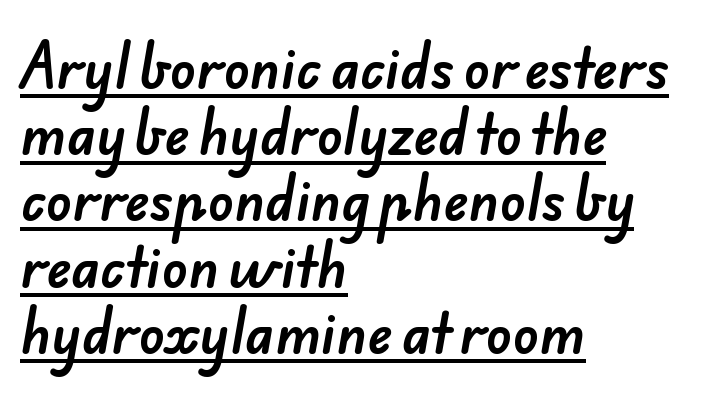
{"serif": "no", "width": "normal", "stroke_contrast": "low", "x_height": "small", "monospaced": "no", "underline": "yes", "align": "left", "line_spacing": "normal", "line_spacing_ratio": 1.25, "letter_spacing": "normal", "letter_spacing_em": 0.0, "glyph_px": 53}
